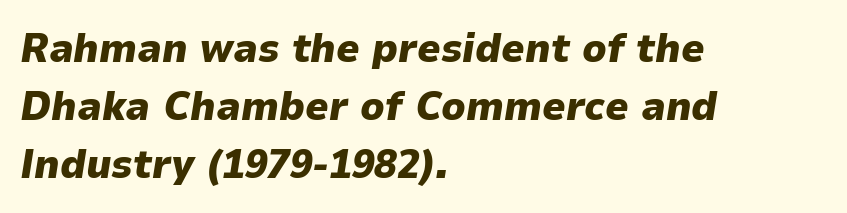
The image shows 41 px heavy type, italic (leaning right); set left-aligned, normal line spacing (1.41x), normal letter spacing, not underlined; low stroke contrast and a medium x-height.
